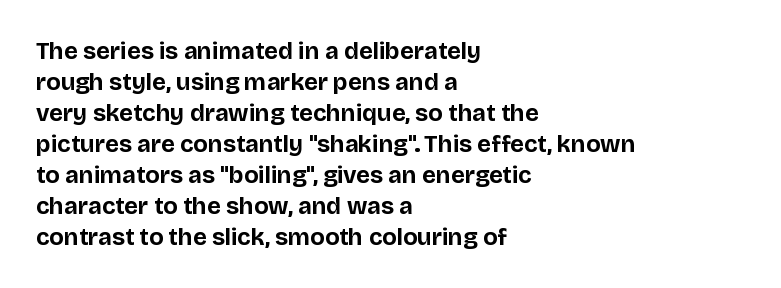
{"italic": "no", "bold": "yes", "underline": "no", "align": "left", "line_spacing": "normal", "line_spacing_ratio": 1.29, "letter_spacing": "normal", "letter_spacing_em": 0.0, "glyph_px": 24}
